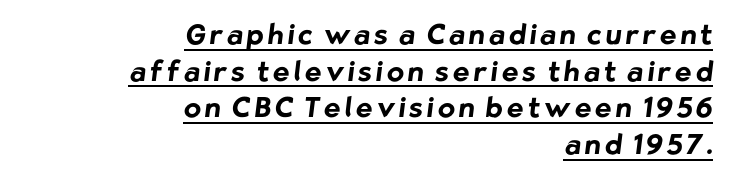
The image shows 28 px bold sans-serif type; set right-aligned, normal line spacing (1.31x), underlined; low stroke contrast and a medium x-height.
